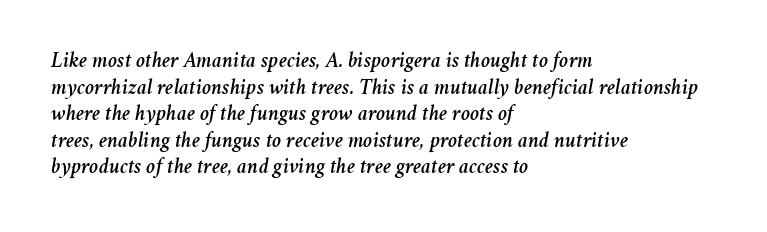
Q: Is the text italic (slanted)? A: Yes, it leans right by about 11 degrees.
Q: Is the text underlined? A: No.
Q: How is the paragraph aligned? A: Left-aligned.
Q: Is the spacing between letters normal or unusually wide? A: Normal.
